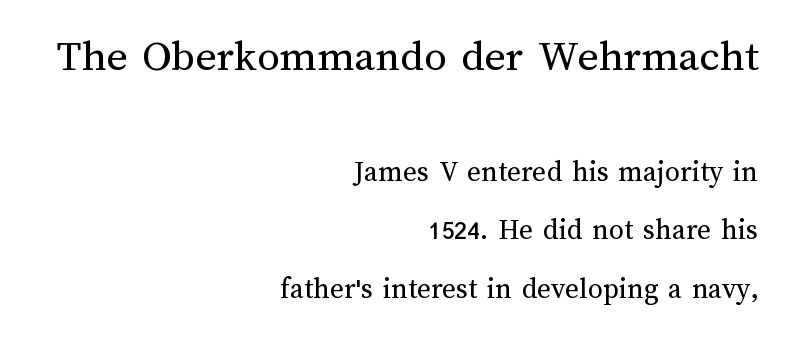
The string is rendered with underlining switched off. These lines keep a tight, regular rhythm from letter to letter. The setting favours the right margin, as signatures and pull-quotes sometimes do. The letters in the upper block stand taller than those in the block below.
